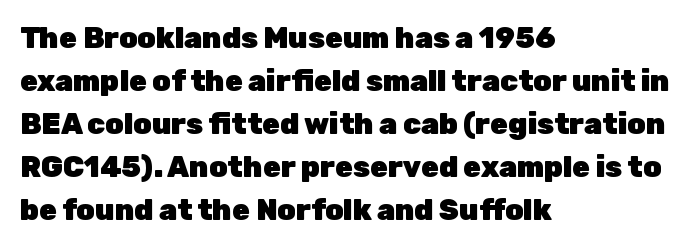
{"serif": "no", "italic": "no", "bold": "yes", "weight": "heavy", "width": "normal", "stroke_contrast": "low", "x_height": "medium", "monospaced": "no", "underline": "no", "align": "left", "line_spacing": "normal", "line_spacing_ratio": 1.48, "letter_spacing": "normal", "letter_spacing_em": 0.0, "glyph_px": 29}
